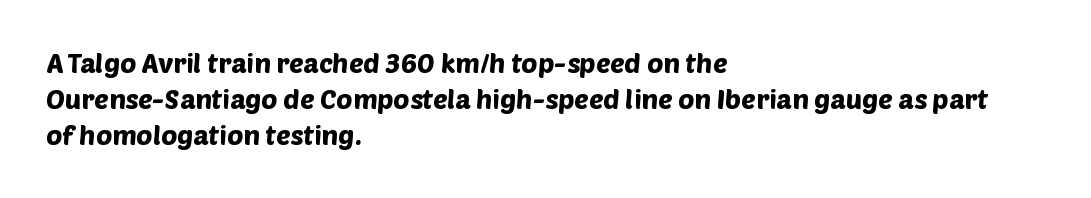
{"underline": "no", "align": "left", "line_spacing": "normal", "line_spacing_ratio": 1.34, "letter_spacing": "normal", "letter_spacing_em": 0.0, "glyph_px": 27}
